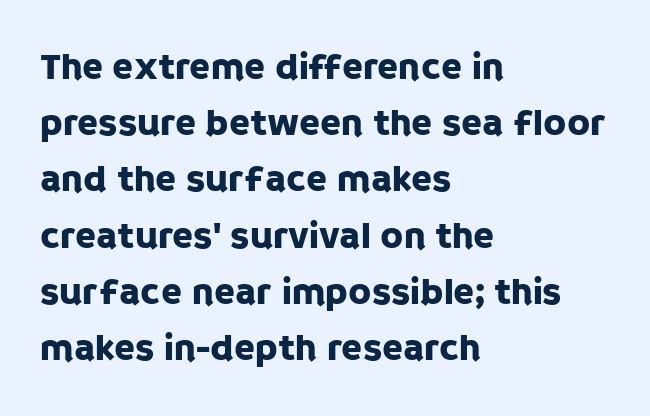
Q: Is the text italic (slanted)? A: No, it is upright.
Q: Is the typeface a serif or a sans-serif typeface? A: Sans-serif.
Q: Is the text underlined? A: No.
Q: How is the paragraph aligned? A: Left-aligned.
Q: Is the spacing between letters normal or unusually wide? A: Normal.
Q: Is the spacing between lines tight, normal or loose? A: Normal.
Q: Width (condensed, normal, or wide)? A: Normal.
Q: Stroke contrast? A: Low.
Q: x-height? A: Large.
Q: Monospaced? A: No.
